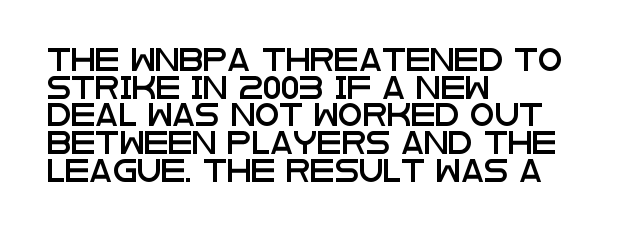
{"italic": "no", "underline": "no", "align": "left", "line_spacing": "normal", "line_spacing_ratio": 1.26, "letter_spacing": "normal", "letter_spacing_em": 0.0, "glyph_px": 22}
